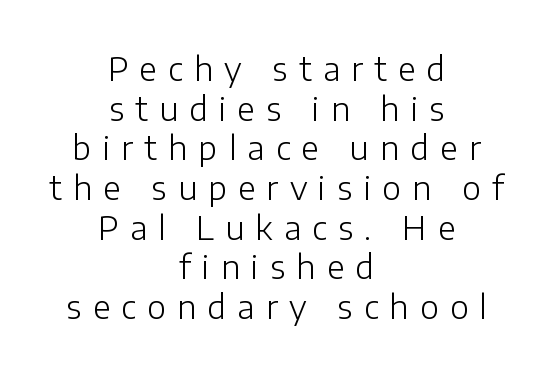
Q: Is the text bold? A: No.
Q: Is the text italic (slanted)? A: No, it is upright.
Q: Is the typeface a serif or a sans-serif typeface? A: Sans-serif.
Q: Is the text underlined? A: No.
Q: How is the paragraph aligned? A: Centered.
Q: Is the spacing between letters normal or unusually wide? A: Unusually wide.
Q: Width (condensed, normal, or wide)? A: Normal.
Q: Stroke contrast? A: Low.
Q: x-height? A: Medium.
Q: Monospaced? A: No.
